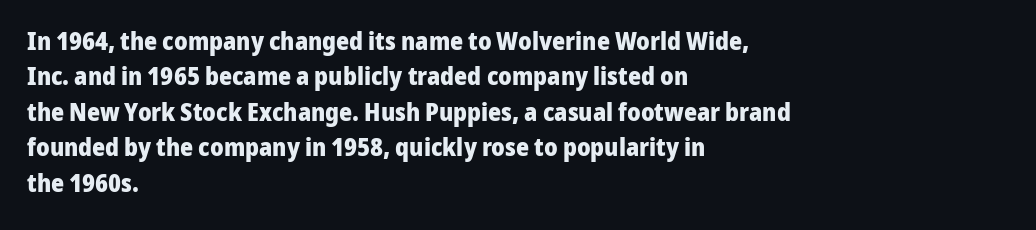
The image shows 25 px bold type, upright; set left-aligned, normal line spacing (1.42x), normal letter spacing, not underlined.
